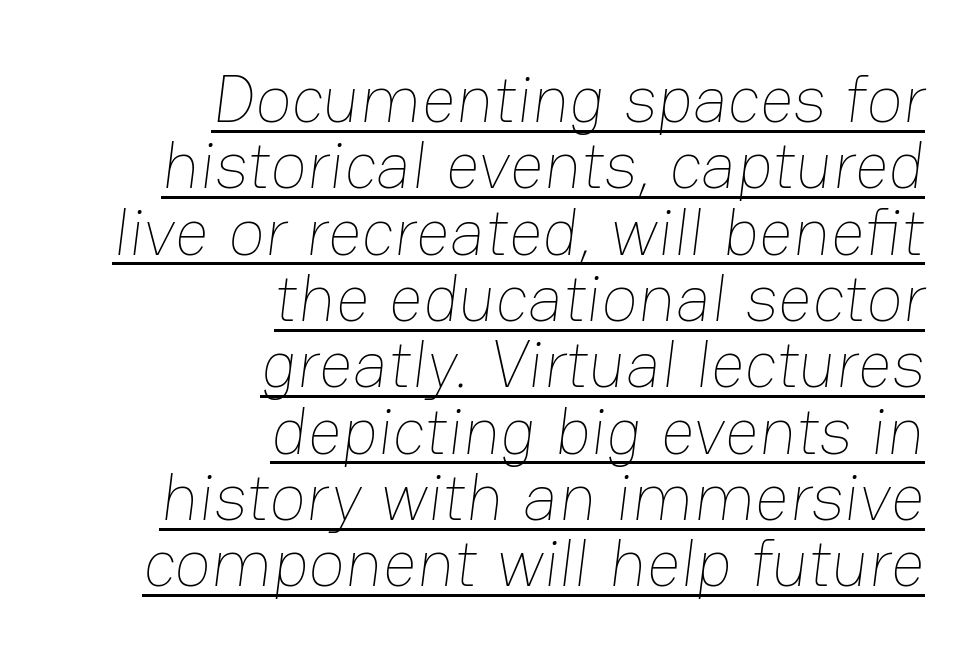
The image shows 67 px thin type; set right-aligned, tight line spacing (0.99x), normal letter spacing, underlined; low stroke contrast and a medium x-height.
